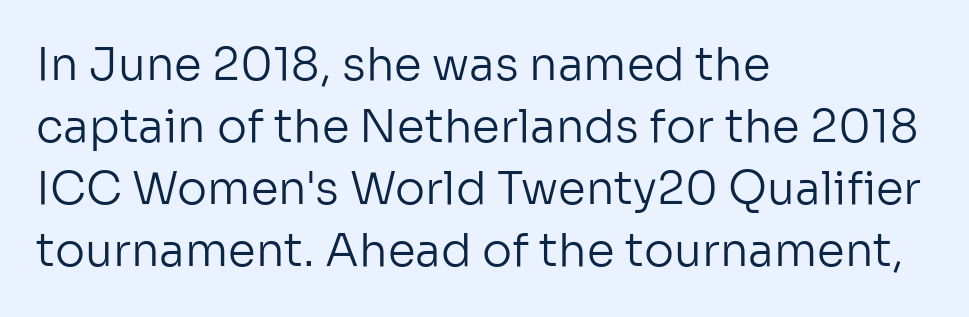
{"serif": "no", "italic": "no", "bold": "no", "weight": "regular", "width": "normal", "stroke_contrast": "low", "x_height": "medium", "monospaced": "no", "underline": "no", "align": "left", "line_spacing": "normal", "line_spacing_ratio": 1.38, "letter_spacing": "normal", "letter_spacing_em": 0.0, "glyph_px": 45}
